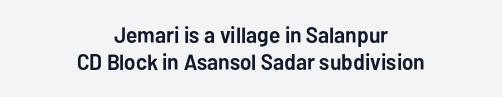
Q: Is the text bold? A: Yes.
Q: Is the text italic (slanted)? A: No, it is upright.
Q: Is the text underlined? A: No.
Q: How is the paragraph aligned? A: Centered.
Q: Is the spacing between letters normal or unusually wide? A: Normal.
